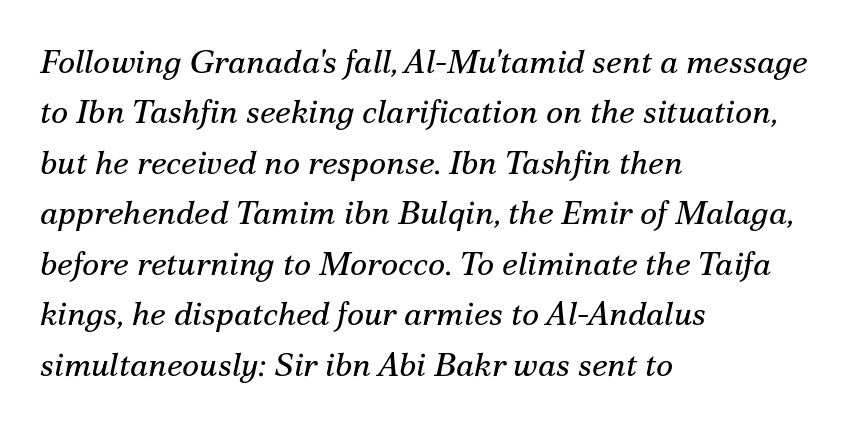
The image shows 33 px regular-weight serif type, italic (leaning right); set left-aligned, normal line spacing (1.53x), normal letter spacing, not underlined; medium stroke contrast and a small x-height.
